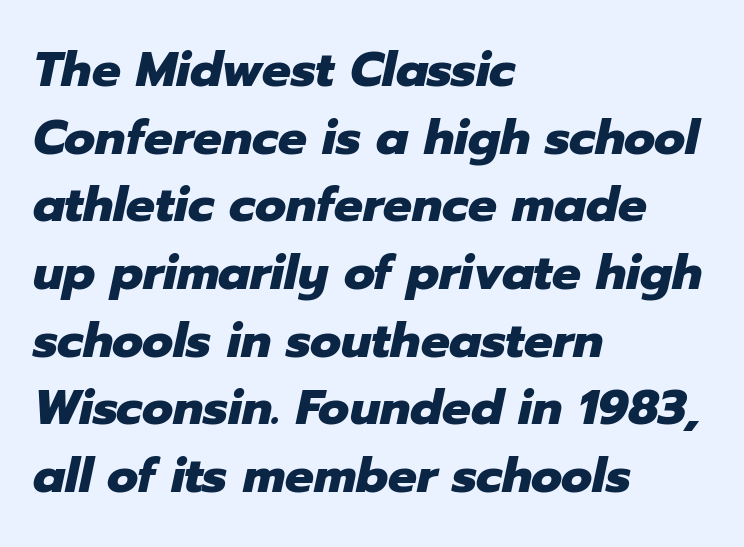
Q: Is the text bold? A: Yes.
Q: Is the text italic (slanted)? A: Yes, it leans right by about 12 degrees.
Q: Is the text underlined? A: No.
Q: How is the paragraph aligned? A: Left-aligned.
Q: Is the spacing between letters normal or unusually wide? A: Normal.
Q: Is the spacing between lines tight, normal or loose? A: Normal.
Q: Width (condensed, normal, or wide)? A: Normal.
Q: Stroke contrast? A: Low.
Q: x-height? A: Medium.
Q: Monospaced? A: No.
